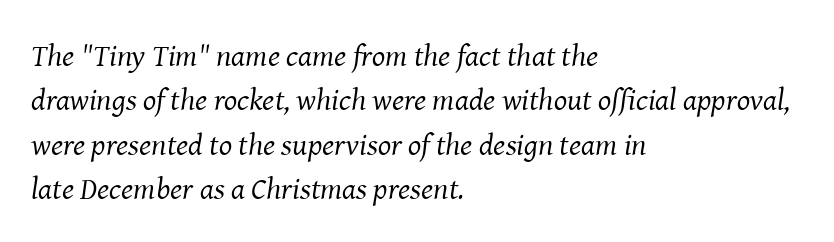
{"serif": "yes", "italic": "yes", "lean": "right", "slant_degrees": 8, "bold": "no", "weight": "regular", "width": "normal", "stroke_contrast": "medium", "x_height": "medium", "monospaced": "no", "underline": "no", "align": "left", "line_spacing": "normal", "line_spacing_ratio": 1.43, "letter_spacing": "normal", "letter_spacing_em": 0.0, "glyph_px": 31}
